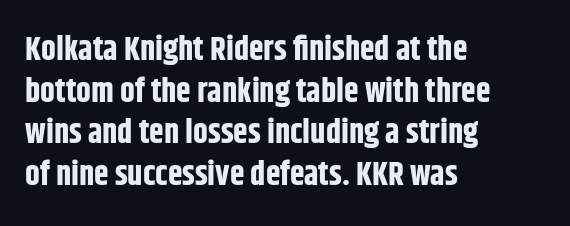
Horizontally, the lines are justified to the leading edge only. How heavy is the stroke? Heavy — this is a bold. Each letter's strokes conclude bluntly, with no projecting serifs. You can tell it's not italic because the verticals are truly vertical. The passage shown has conventional tracking throughout.
